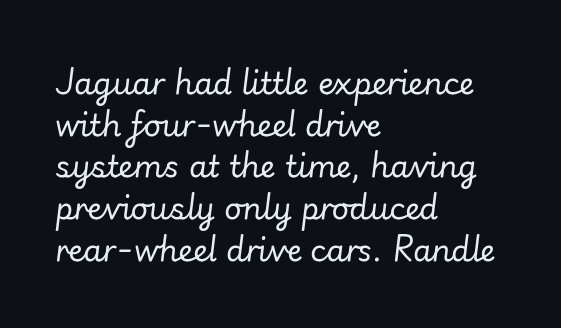
These lines keep a tight, regular rhythm from letter to letter. The rows are spaced the way most documents space them. The axis of the letterforms is tilted away from vertical. Words float on clear page, feet unadorned. The typeface has the unassuming heft of standard copy or less. Do the characters align in a grid? No, the font is proportional.
